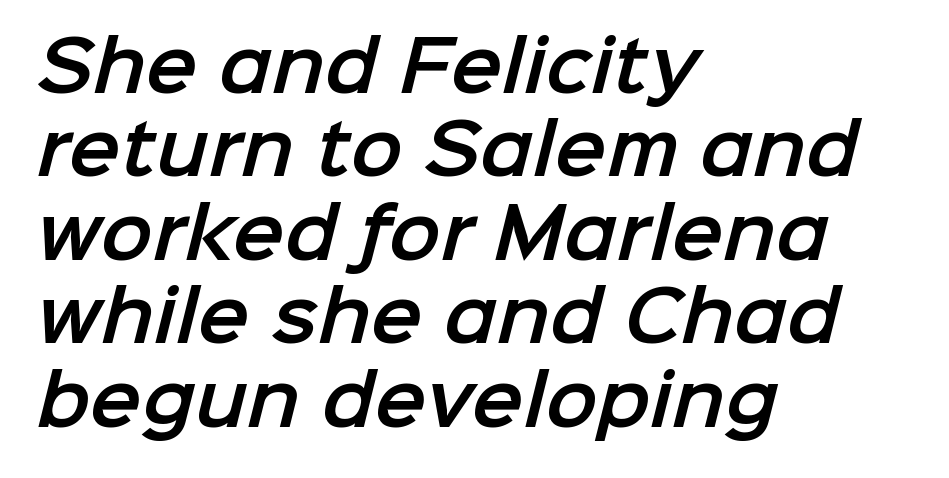
The image shows 69 px sans-serif type; set left-aligned, line spacing 1.21x, normal letter spacing, not underlined; low stroke contrast and a medium x-height.
